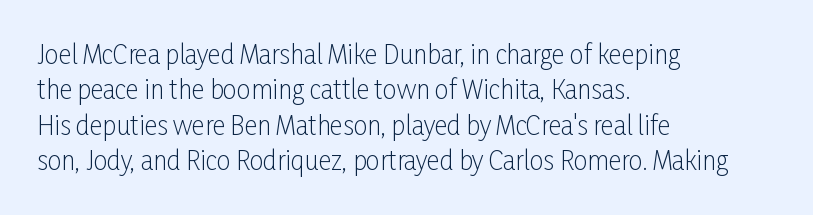
Q: Is the text bold? A: No.
Q: Is the text italic (slanted)? A: No, it is upright.
Q: Is the text underlined? A: No.
Q: How is the paragraph aligned? A: Left-aligned.
Q: Is the spacing between letters normal or unusually wide? A: Normal.
Q: Is the spacing between lines tight, normal or loose? A: Normal.
